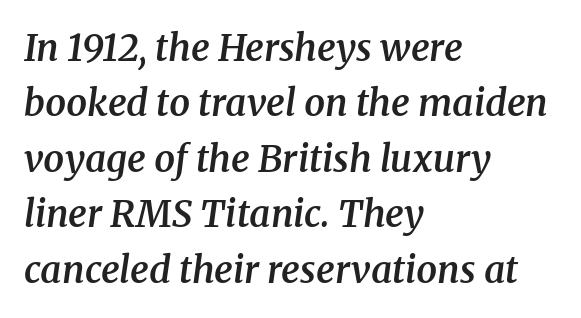
{"serif": "yes", "italic": "yes", "lean": "right", "slant_degrees": 8, "bold": "semi", "weight": "semibold", "width": "normal", "stroke_contrast": "medium", "x_height": "medium", "monospaced": "no", "underline": "no", "align": "left", "line_spacing": "normal", "line_spacing_ratio": 1.5, "letter_spacing": "normal", "letter_spacing_em": 0.0, "glyph_px": 37}
